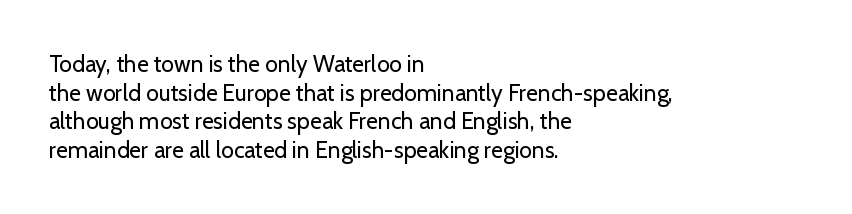
The lines sit at an ordinary, default distance from one another. The text block is weighted toward the left margin, trailing off unevenly rightward. Tracking value appears to be zero — textbook default spacing. Has an underline been added? It has not. Stroke mass is kept to a normal reading level or below.
